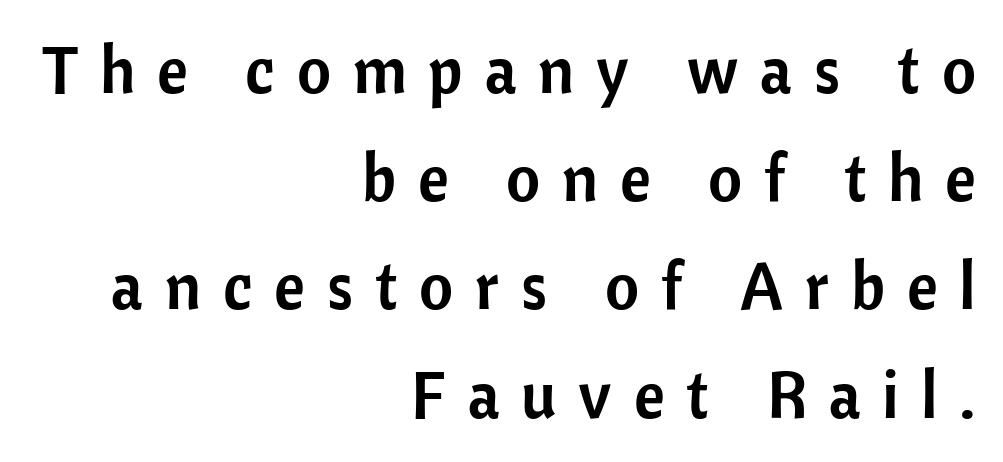
{"serif": "no", "italic": "no", "width": "normal", "stroke_contrast": "low", "x_height": "medium", "monospaced": "no", "underline": "no", "align": "right", "line_spacing": "normal", "line_spacing_ratio": 1.64, "letter_spacing": "wide", "letter_spacing_em": 0.33, "glyph_px": 66}
